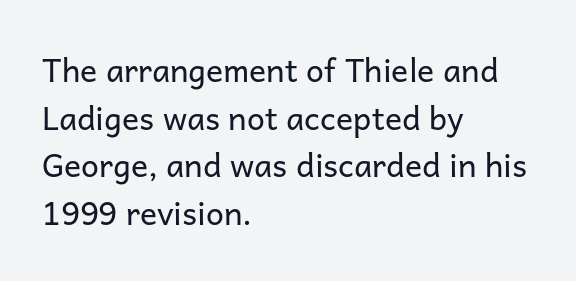
{"serif": "no", "italic": "no", "bold": "no", "weight": "regular", "width": "normal", "stroke_contrast": "low", "x_height": "medium", "monospaced": "no", "underline": "no", "align": "left", "line_spacing": "normal", "line_spacing_ratio": 1.49, "letter_spacing": "normal", "letter_spacing_em": 0.0, "glyph_px": 32}
